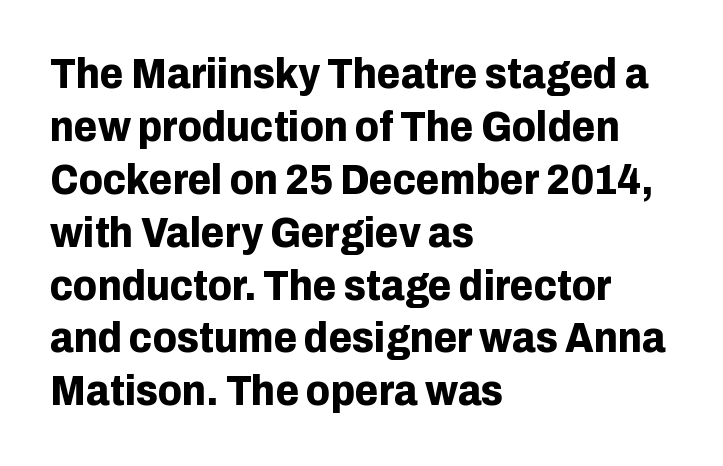
Q: Is the text bold? A: Yes.
Q: Is the text italic (slanted)? A: No, it is upright.
Q: Is the typeface a serif or a sans-serif typeface? A: Sans-serif.
Q: Is the text underlined? A: No.
Q: How is the paragraph aligned? A: Left-aligned.
Q: Is the spacing between letters normal or unusually wide? A: Normal.
Q: Width (condensed, normal, or wide)? A: Normal.
Q: Stroke contrast? A: Low.
Q: x-height? A: Medium.
Q: Monospaced? A: No.
